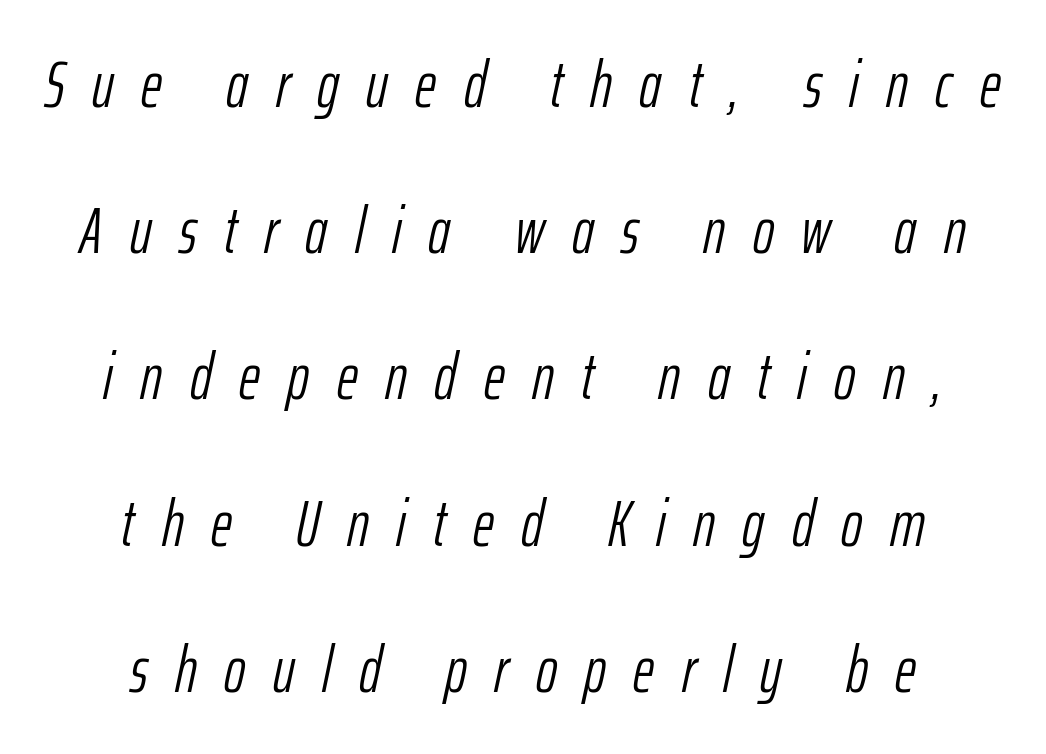
{"italic": "yes", "lean": "right", "slant_degrees": 12, "bold": "no", "weight": "light", "width": "condensed", "stroke_contrast": "low", "x_height": "medium", "monospaced": "no", "underline": "no", "align": "center", "line_spacing": "loose", "line_spacing_ratio": 2.25, "letter_spacing": "wide", "letter_spacing_em": 0.42, "glyph_px": 65}
